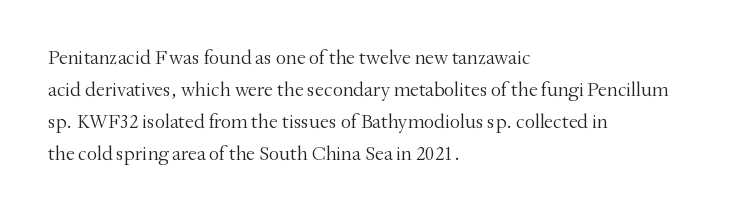
{"italic": "no", "bold": "no", "underline": "no", "align": "left", "line_spacing": "normal", "line_spacing_ratio": 1.6, "letter_spacing": "normal", "letter_spacing_em": 0.0, "glyph_px": 20}
